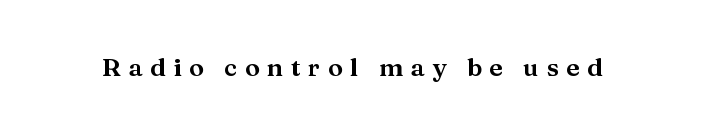
Descenders hang freely into open space. Between one letter and the next there's a generous, obvious gap. Upright lettering throughout.
